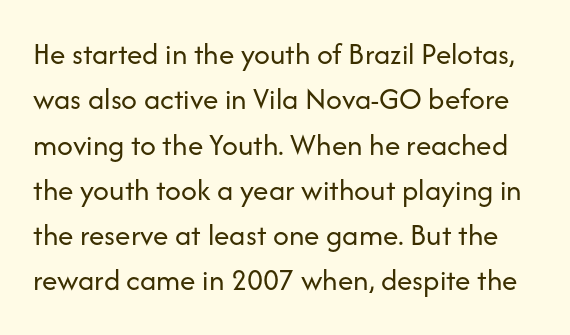
{"serif": "no", "italic": "no", "bold": "no", "weight": "regular", "width": "normal", "stroke_contrast": "low", "x_height": "medium", "monospaced": "no", "underline": "no", "line_spacing": "normal", "line_spacing_ratio": 1.46, "letter_spacing": "normal", "letter_spacing_em": 0.0, "glyph_px": 31}
